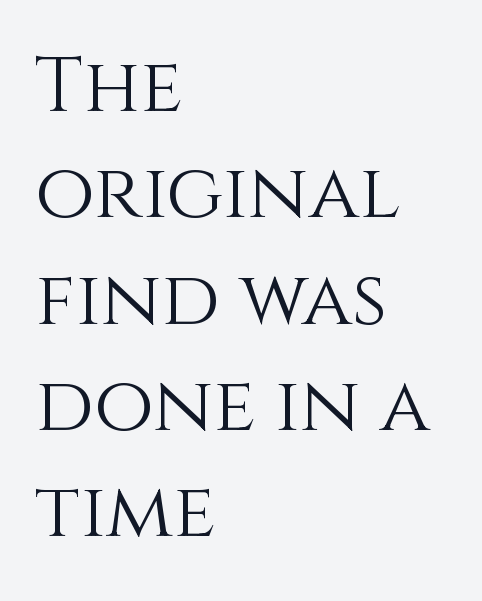
Weight: not bold — regular or lighter. Does the lettering tilt? It doesn't — this is upright. The passage is arranged the way most books set body copy — flush left. Bare-footed words on every line.
